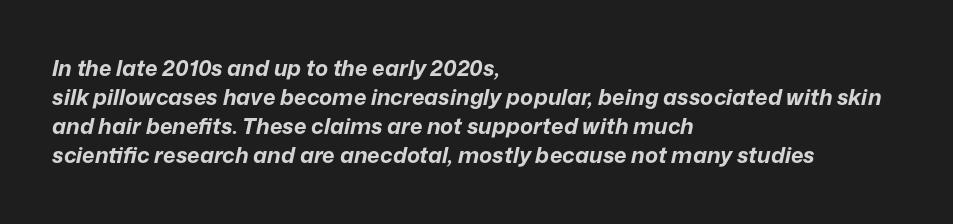
{"italic": "yes", "lean": "right", "slant_degrees": 12, "bold": "yes", "underline": "no", "align": "left", "line_spacing": "normal", "line_spacing_ratio": 1.32, "letter_spacing": "normal", "letter_spacing_em": 0.0, "glyph_px": 22}
